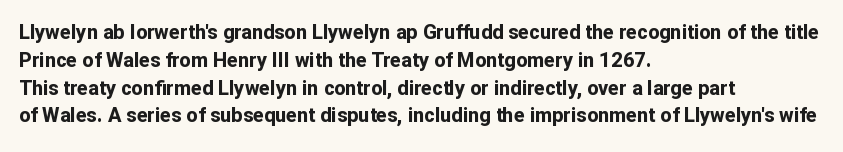
Q: Is the text bold? A: Yes.
Q: Is the text italic (slanted)? A: No, it is upright.
Q: Is the text underlined? A: No.
Q: How is the paragraph aligned? A: Left-aligned.
Q: Is the spacing between letters normal or unusually wide? A: Normal.
Q: Is the spacing between lines tight, normal or loose? A: Normal.
